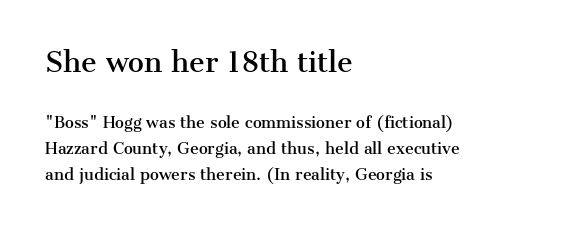
This layout puts the oversized block above and the modest block below. Rendered with straight, roman letterforms. The gap between lines stays unmarked. The rendering keeps characters at their native spacing.
